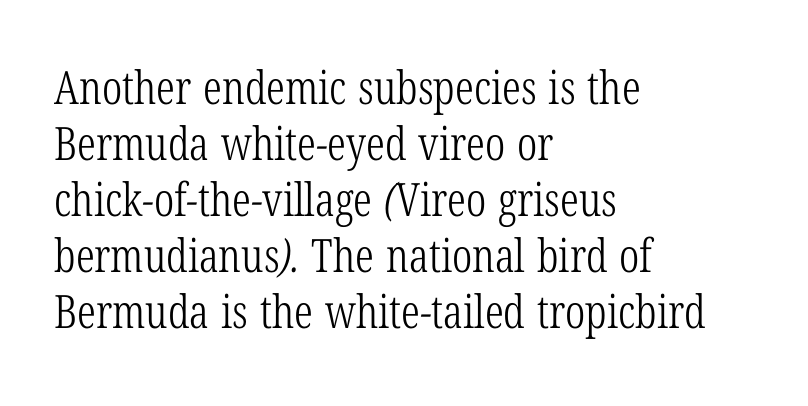
The image shows 46 px light, condensed serif type; set left-aligned, line spacing 1.22x, normal letter spacing, not underlined; low stroke contrast and a medium x-height.
